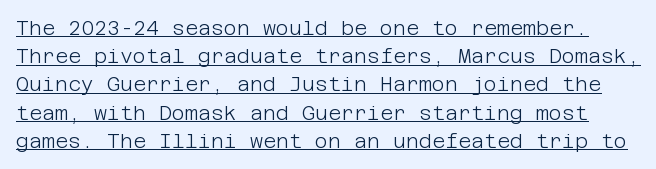
The image shows 20 px text type, upright; set normal line spacing (1.41x), normal letter spacing, underlined.
